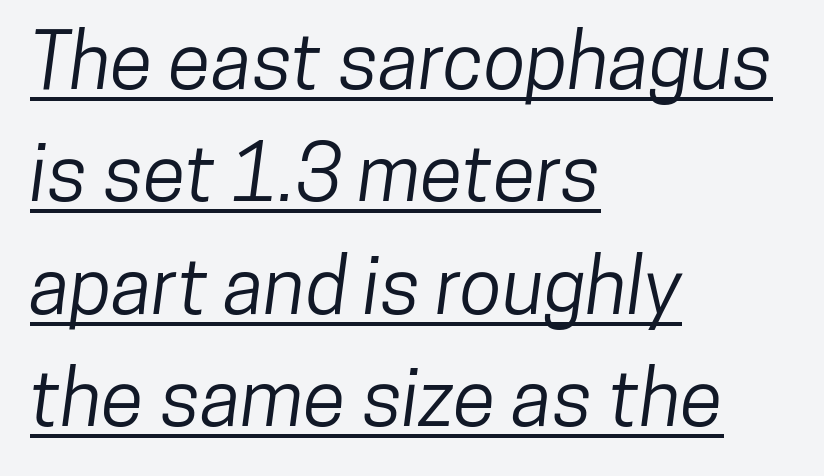
{"serif": "no", "width": "condensed", "stroke_contrast": "low", "x_height": "medium", "monospaced": "no", "underline": "yes", "align": "left", "line_spacing": "normal", "line_spacing_ratio": 1.44, "letter_spacing": "normal", "letter_spacing_em": 0.0, "glyph_px": 78}
